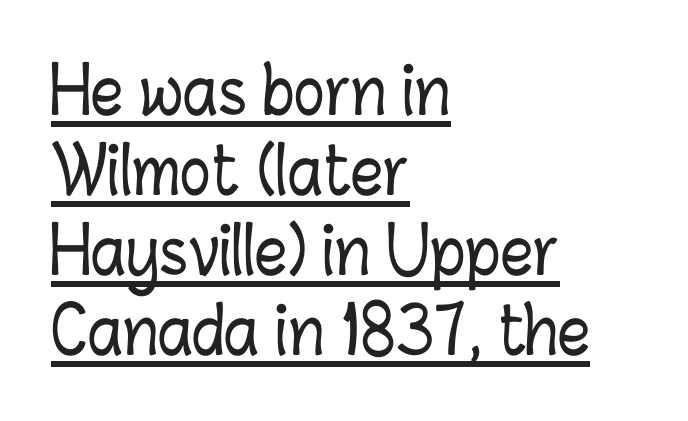
The image shows 64 px condensed type, upright; set left-aligned, normal line spacing (1.25x), normal letter spacing, underlined; low stroke contrast and a medium x-height.
